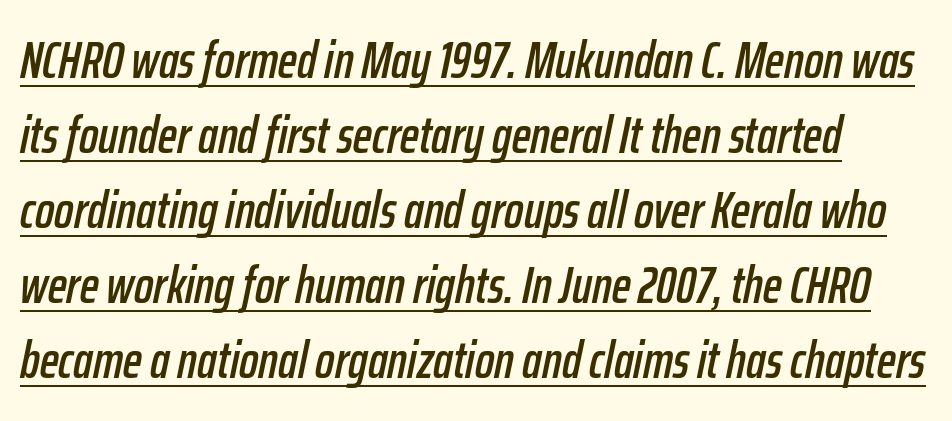
The image shows 51 px condensed type, italic (leaning right); set normal line spacing (1.47x), normal letter spacing, underlined; low stroke contrast and a medium x-height.
